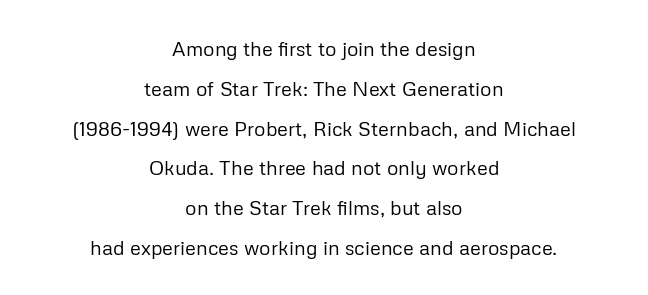
Q: Is the text bold? A: No.
Q: Is the text italic (slanted)? A: No, it is upright.
Q: Is the text underlined? A: No.
Q: How is the paragraph aligned? A: Centered.
Q: Is the spacing between letters normal or unusually wide? A: Normal.
Q: Is the spacing between lines tight, normal or loose? A: Loose.
